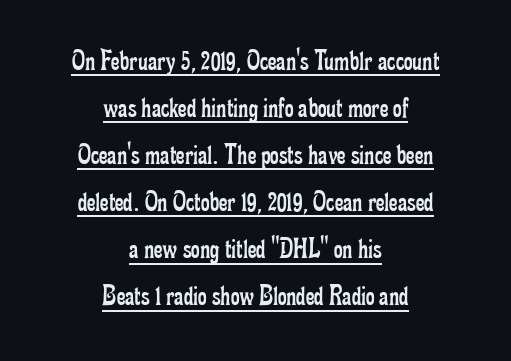
{"serif": "yes", "italic": "no", "bold": "no", "weight": "regular", "width": "condensed", "stroke_contrast": "low", "x_height": "small", "monospaced": "no", "underline": "yes", "align": "center", "line_spacing": "normal", "line_spacing_ratio": 1.57, "letter_spacing": "normal", "letter_spacing_em": 0.0, "glyph_px": 30}
